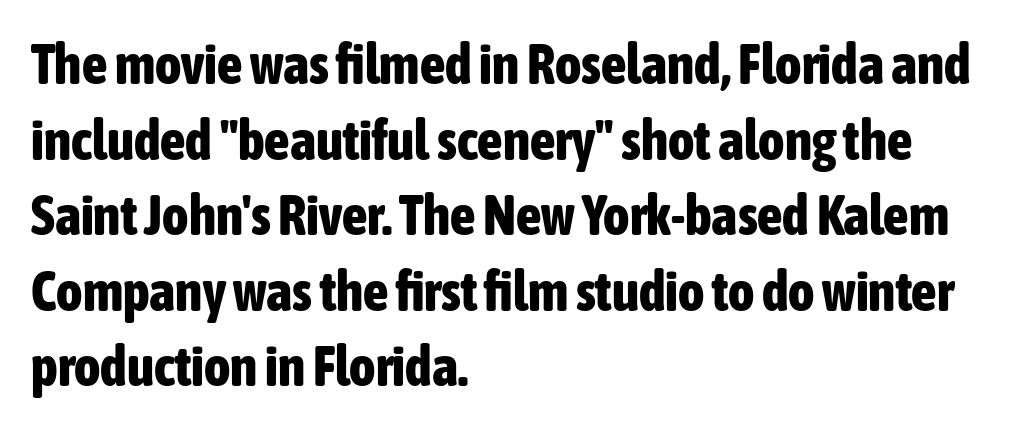
{"serif": "no", "italic": "no", "bold": "yes", "weight": "bold", "width": "condensed", "stroke_contrast": "low", "x_height": "medium", "monospaced": "no", "underline": "no", "align": "left", "line_spacing": "normal", "line_spacing_ratio": 1.35, "letter_spacing": "normal", "letter_spacing_em": 0.0, "glyph_px": 56}
